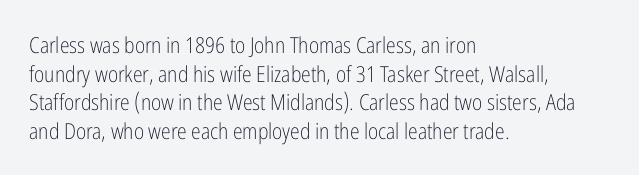
{"italic": "no", "bold": "no", "underline": "no", "align": "left", "line_spacing": "normal", "line_spacing_ratio": 1.3, "letter_spacing": "normal", "letter_spacing_em": 0.0, "glyph_px": 22}
